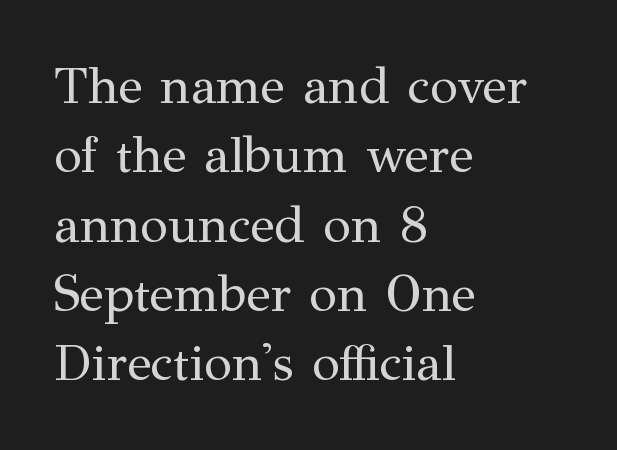
Q: Is the text bold? A: No.
Q: Is the text italic (slanted)? A: No, it is upright.
Q: Is the typeface a serif or a sans-serif typeface? A: Serif.
Q: Is the text underlined? A: No.
Q: How is the paragraph aligned? A: Left-aligned.
Q: Is the spacing between letters normal or unusually wide? A: Normal.
Q: Is the spacing between lines tight, normal or loose? A: Normal.
Q: Width (condensed, normal, or wide)? A: Normal.
Q: Stroke contrast? A: Medium.
Q: x-height? A: Medium.
Q: Monospaced? A: No.
